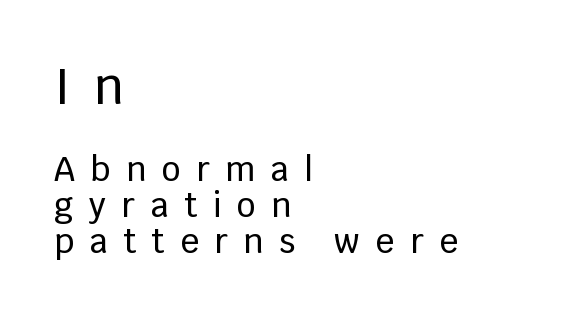
Q: Is the text italic (slanted)? A: No, it is upright.
Q: Is the typeface a serif or a sans-serif typeface? A: Sans-serif.
Q: Is the text underlined? A: No.
Q: How is the paragraph aligned? A: Left-aligned.
Q: Is the spacing between letters normal or unusually wide? A: Unusually wide.
Q: Is the spacing between lines tight, normal or loose? A: Tight.
Q: Which block of text is set in a larger size, the first (top) or the second (bottom)? A: The first (top) one.
Q: Width (condensed, normal, or wide)? A: Normal.
Q: Stroke contrast? A: Low.
Q: x-height? A: Large.
Q: Monospaced? A: No.
